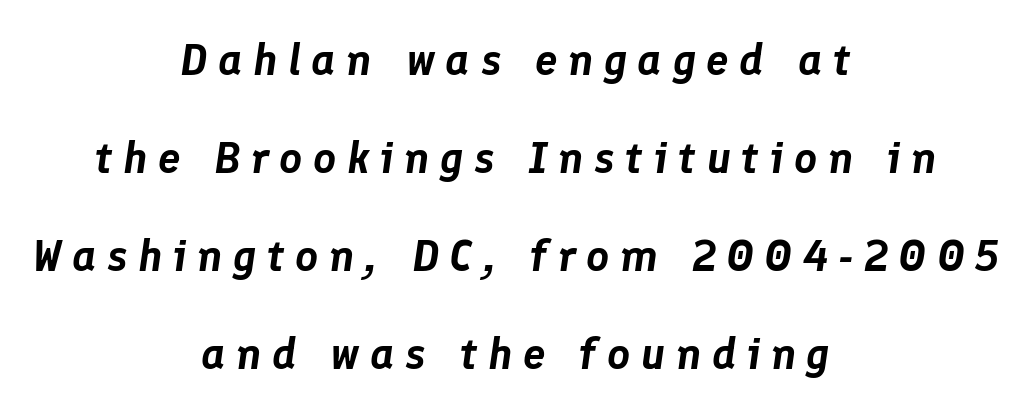
{"italic": "yes", "lean": "right", "slant_degrees": 8, "width": "normal", "stroke_contrast": "low", "x_height": "medium", "monospaced": "no", "underline": "no", "align": "center", "line_spacing": "loose", "line_spacing_ratio": 2.18, "letter_spacing": "wide", "letter_spacing_em": 0.23, "glyph_px": 45}
